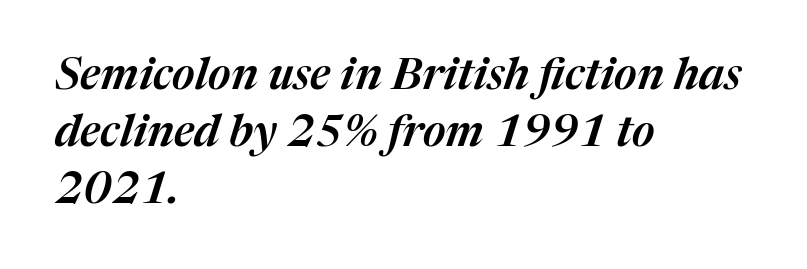
The image shows 44 px text type, italic (leaning right); set left-aligned, normal line spacing (1.29x), normal letter spacing, not underlined; medium stroke contrast and a medium x-height.
